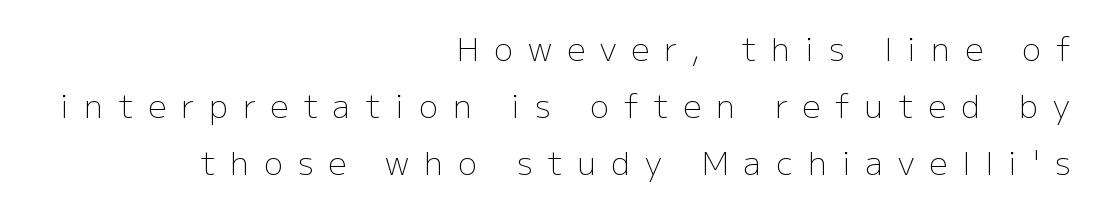
The letters stand upright; this is a roman face. The tracking reads as deliberately expanded to a designer's eye. The letters advance in unequal steps, a hallmark of proportional type. The glyphs are unaccompanied by any horizontal stroke below them.
